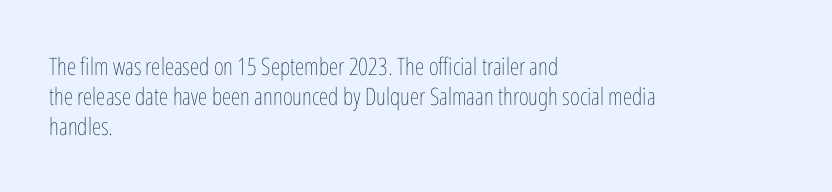
Q: Is the text bold? A: No.
Q: Is the text italic (slanted)? A: No, it is upright.
Q: Is the text underlined? A: No.
Q: How is the paragraph aligned? A: Left-aligned.
Q: Is the spacing between letters normal or unusually wide? A: Normal.
